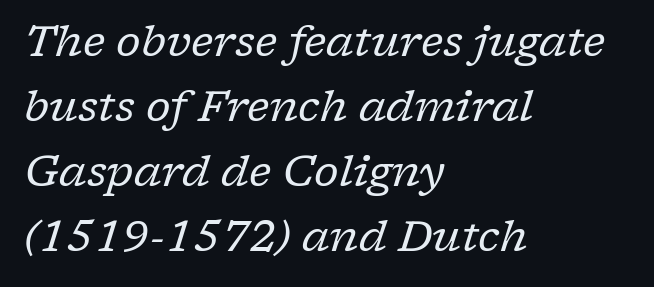
{"serif": "yes", "italic": "yes", "lean": "right", "slant_degrees": 17, "bold": "no", "weight": "regular", "width": "normal", "stroke_contrast": "low", "x_height": "medium", "monospaced": "no", "underline": "no", "align": "left", "line_spacing": "normal", "line_spacing_ratio": 1.51, "letter_spacing": "normal", "letter_spacing_em": 0.0, "glyph_px": 43}
